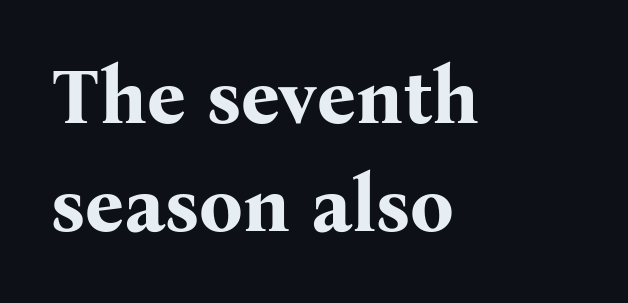
Q: Is the text bold? A: Yes.
Q: Is the text italic (slanted)? A: No, it is upright.
Q: Is the typeface a serif or a sans-serif typeface? A: Serif.
Q: Is the text underlined? A: No.
Q: How is the paragraph aligned? A: Left-aligned.
Q: Is the spacing between letters normal or unusually wide? A: Normal.
Q: Is the spacing between lines tight, normal or loose? A: Normal.
Q: Width (condensed, normal, or wide)? A: Normal.
Q: Stroke contrast? A: Medium.
Q: x-height? A: Medium.
Q: Monospaced? A: No.
